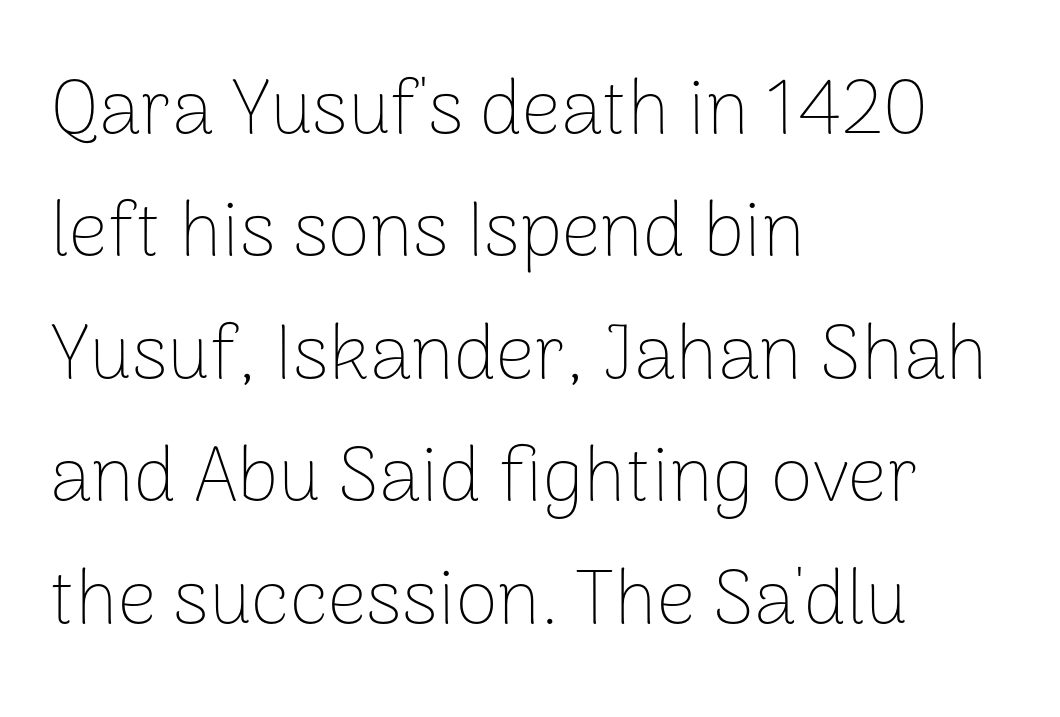
Q: Is the text bold? A: No.
Q: Is the text italic (slanted)? A: No, it is upright.
Q: Is the typeface a serif or a sans-serif typeface? A: Sans-serif.
Q: Is the text underlined? A: No.
Q: How is the paragraph aligned? A: Left-aligned.
Q: Is the spacing between letters normal or unusually wide? A: Normal.
Q: Is the spacing between lines tight, normal or loose? A: Normal.
Q: Width (condensed, normal, or wide)? A: Normal.
Q: Stroke contrast? A: Low.
Q: x-height? A: Medium.
Q: Monospaced? A: No.
